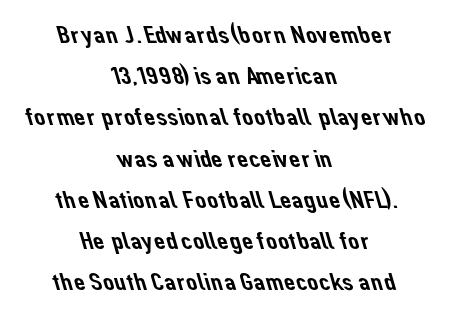
Q: Is the text underlined? A: No.
Q: How is the paragraph aligned? A: Centered.
Q: Is the spacing between letters normal or unusually wide? A: Normal.
Q: Is the spacing between lines tight, normal or loose? A: Normal.
